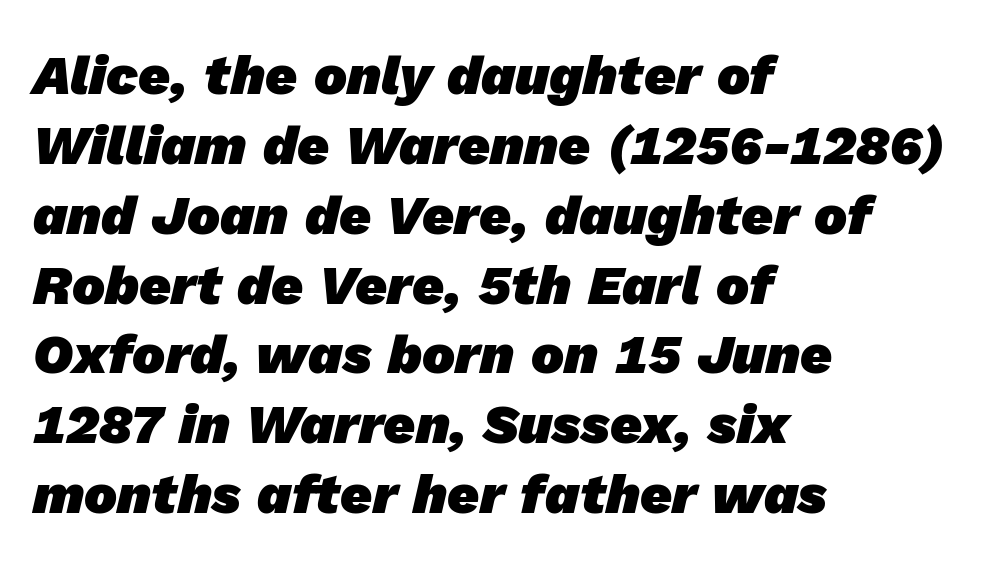
{"serif": "no", "bold": "yes", "weight": "heavy", "width": "normal", "stroke_contrast": "low", "x_height": "medium", "monospaced": "no", "underline": "no", "align": "left", "line_spacing": "normal", "line_spacing_ratio": 1.27, "letter_spacing": "normal", "letter_spacing_em": 0.0, "glyph_px": 55}
